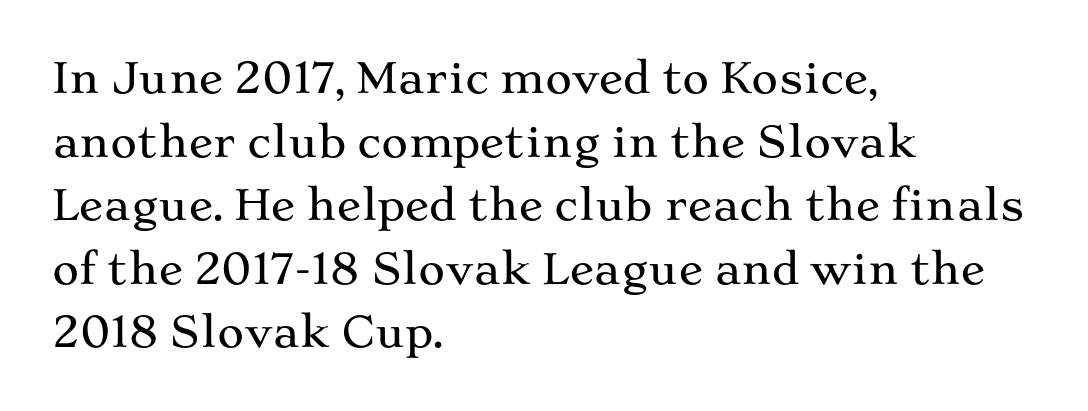
Q: Is the text italic (slanted)? A: No, it is upright.
Q: Is the typeface a serif or a sans-serif typeface? A: Serif.
Q: Is the text underlined? A: No.
Q: How is the paragraph aligned? A: Left-aligned.
Q: Is the spacing between letters normal or unusually wide? A: Normal.
Q: Is the spacing between lines tight, normal or loose? A: Normal.
Q: Width (condensed, normal, or wide)? A: Wide.
Q: Stroke contrast? A: Medium.
Q: x-height? A: Medium.
Q: Monospaced? A: No.
